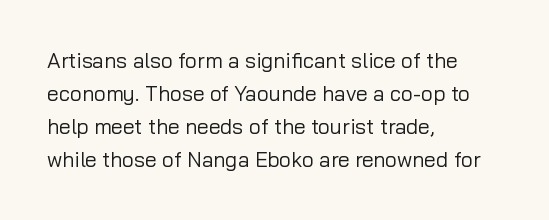
The image shows 21 px text type, upright; set left-aligned, normal line spacing (1.57x), normal letter spacing, not underlined.
